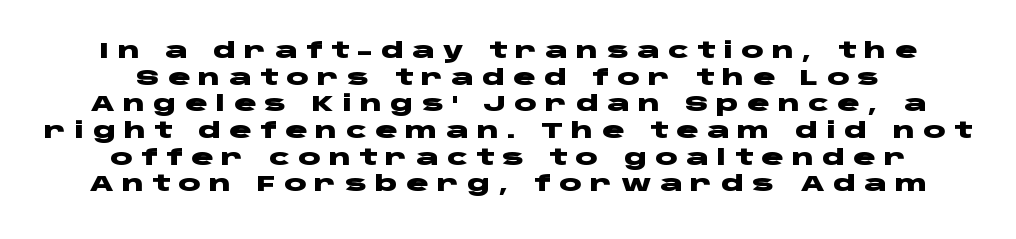
Honestly, there is no underline to notice here at all. Every stem runs plumb, perpendicular to the baseline. Vertical spacing — default. These lines have a slow, spaced-out rhythm from letter to letter.
